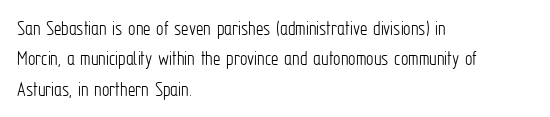
The image shows 21 px text type, upright; set left-aligned, normal line spacing (1.45x), normal letter spacing, not underlined.
